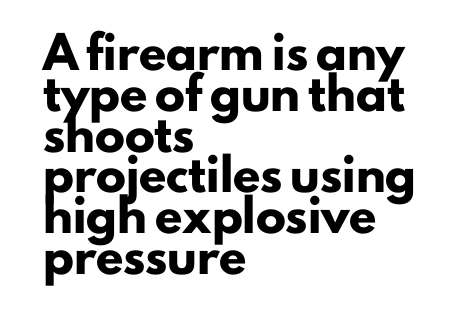
The image shows 30 px heavy sans-serif type, upright; set left-aligned, normal line spacing (1.36x), normal letter spacing, not underlined; low stroke contrast and a small x-height.
